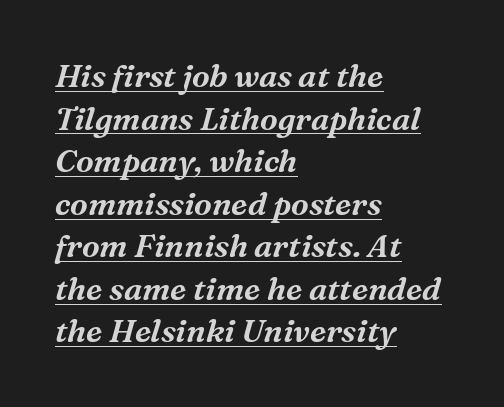
Q: Is the text italic (slanted)? A: Yes, it leans right by about 16 degrees.
Q: Is the typeface a serif or a sans-serif typeface? A: Serif.
Q: Is the text underlined? A: Yes.
Q: How is the paragraph aligned? A: Left-aligned.
Q: Is the spacing between letters normal or unusually wide? A: Normal.
Q: Is the spacing between lines tight, normal or loose? A: Normal.
Q: Width (condensed, normal, or wide)? A: Normal.
Q: Stroke contrast? A: Medium.
Q: x-height? A: Medium.
Q: Monospaced? A: No.
